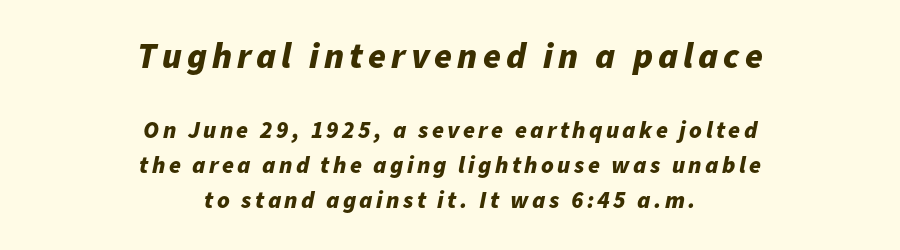
Its strokes are broad and dark, the hallmark of bold type. Does the lettering tilt? It does — this is italic. The glyphs are unaccompanied by any horizontal stroke below them. You could not count columns in this text — the font is proportionally spaced. Compare the two chunks: the upper has the greater cap height. The space between consecutive lines is moderate.
